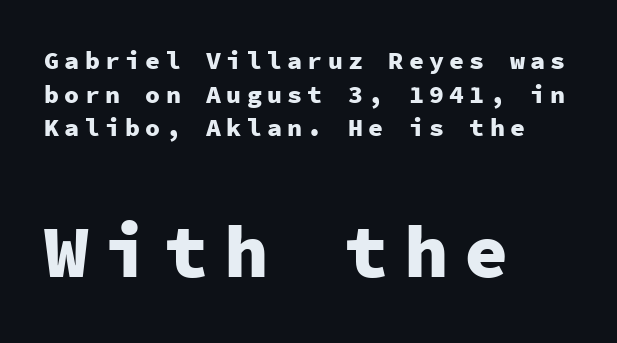
The image shows 74 px heavy sans-serif type, upright, monospaced; set left-aligned, normal line spacing (1.35x), unusually wide letter spacing (+0.21 em), not underlined; the second (bottom) block is 2.96x larger; low stroke contrast and a medium x-height.
